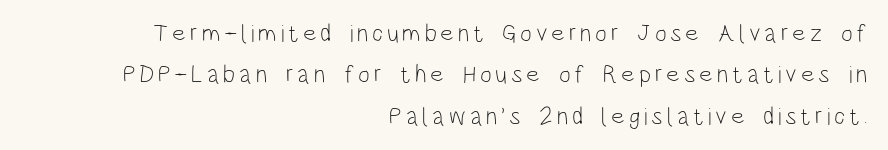
The image shows 25 px text type, upright; set right-aligned, normal line spacing (1.66x), not underlined.
